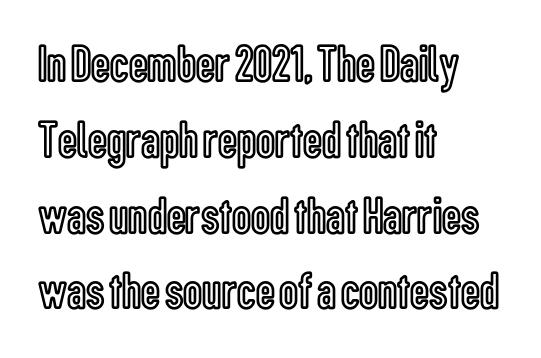
The line texture is even and compact thanks to regular tracking. No italicization has been applied; the sample stays upright. The lines sit at an ordinary, default distance from one another. A bare baseline throughout the passage.
